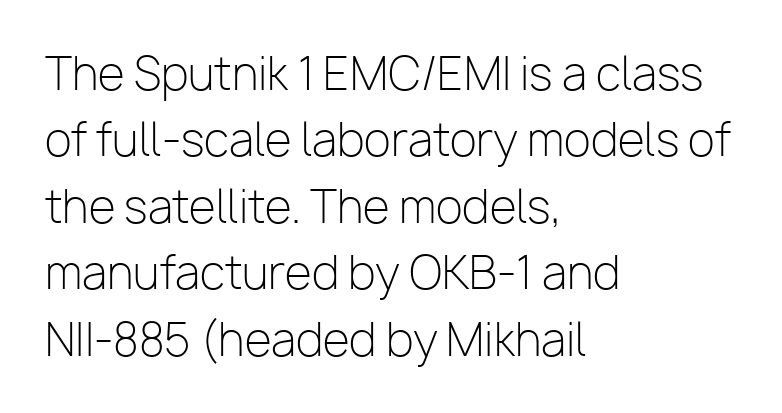
{"serif": "no", "italic": "no", "bold": "no", "weight": "light", "width": "normal", "stroke_contrast": "low", "x_height": "medium", "monospaced": "no", "underline": "no", "align": "left", "line_spacing": "normal", "line_spacing_ratio": 1.51, "letter_spacing": "normal", "letter_spacing_em": 0.0, "glyph_px": 44}
